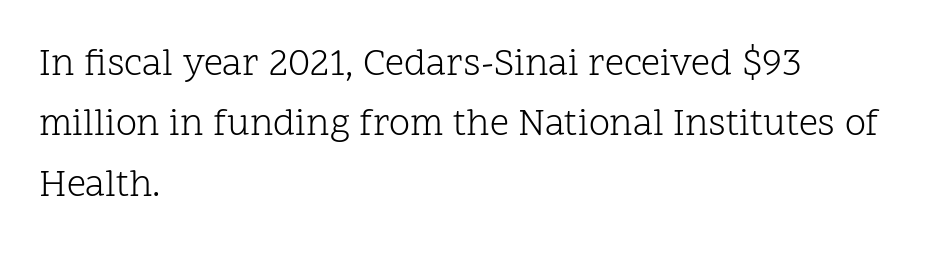
The image shows 38 px light serif type, upright; set left-aligned, normal line spacing (1.59x), normal letter spacing, not underlined; low stroke contrast and a medium x-height.
